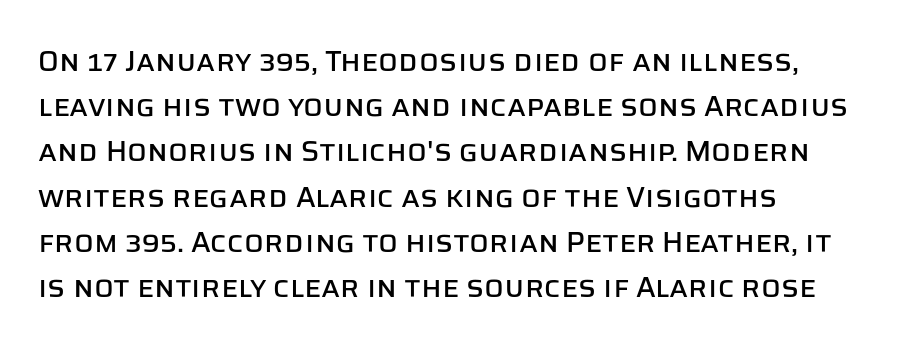
Q: Is the text italic (slanted)? A: No, it is upright.
Q: Is the typeface a serif or a sans-serif typeface? A: Sans-serif.
Q: Is the text underlined? A: No.
Q: How is the paragraph aligned? A: Left-aligned.
Q: Is the spacing between letters normal or unusually wide? A: Normal.
Q: Is the spacing between lines tight, normal or loose? A: Normal.
Q: Width (condensed, normal, or wide)? A: Normal.
Q: Stroke contrast? A: Low.
Q: x-height? A: Large.
Q: Monospaced? A: No.
